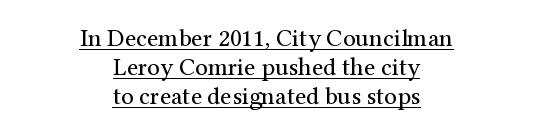
{"italic": "no", "bold": "no", "underline": "yes", "align": "center", "line_spacing_ratio": 1.17, "letter_spacing": "normal", "letter_spacing_em": 0.0, "glyph_px": 25}
